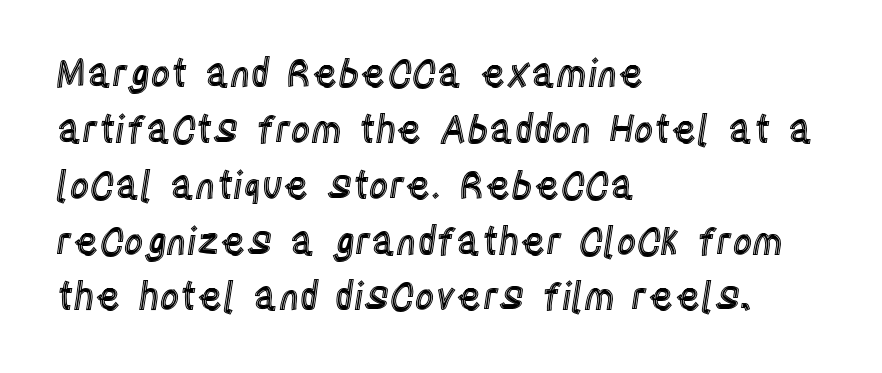
The image shows 38 px condensed type; set left-aligned, normal line spacing (1.47x), normal letter spacing, not underlined; a large x-height.
